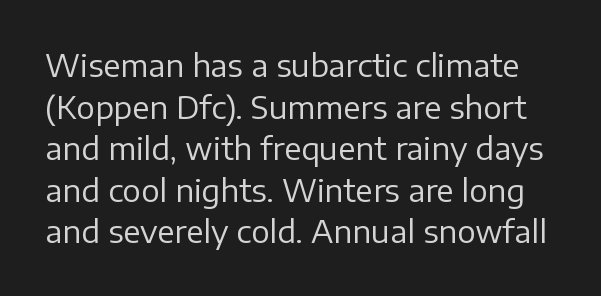
The image shows 31 px regular-weight sans-serif type, upright; set normal line spacing (1.34x), normal letter spacing, not underlined; low stroke contrast and a medium x-height.
